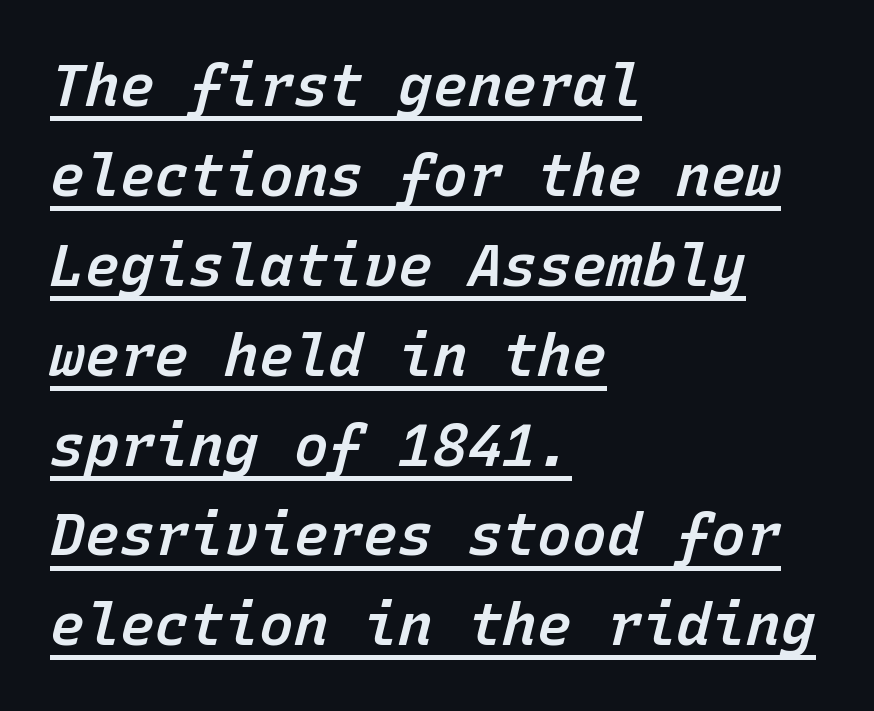
The image shows 58 px semibold type, italic (leaning right), monospaced; set left-aligned, normal line spacing (1.55x), normal letter spacing, underlined; low stroke contrast and a medium x-height.
